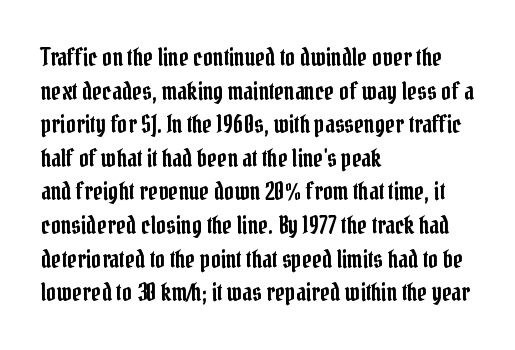
The image shows 24 px text type, upright; set left-aligned, normal line spacing (1.4x), normal letter spacing, not underlined.
